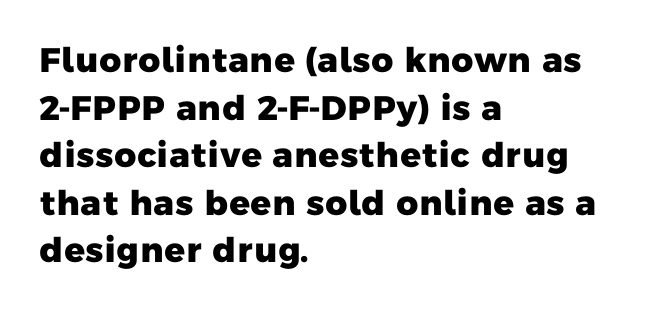
The typeface chosen for these lines omits serifs. Reading down the block, your eye returns to a fixed left position each line. Line spacing here is normal. This is heavy type, rendered in bold. The face used here is proportionally spaced, like ordinary book or web type.
